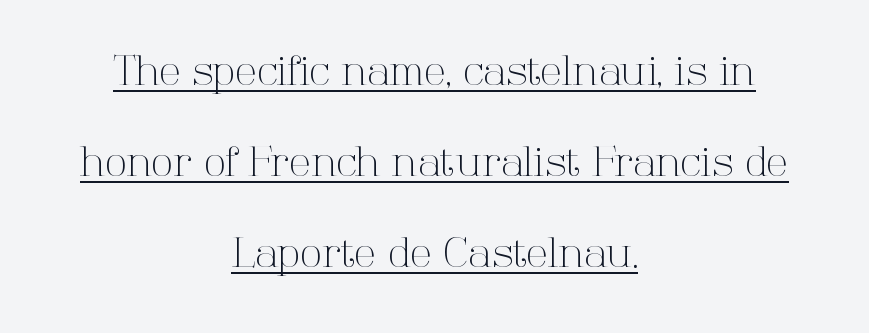
{"serif": "yes", "italic": "no", "bold": "no", "weight": "light", "width": "normal", "stroke_contrast": "high", "x_height": "medium", "monospaced": "no", "underline": "yes", "align": "center", "line_spacing": "loose", "line_spacing_ratio": 2.28, "letter_spacing": "normal", "letter_spacing_em": 0.0, "glyph_px": 40}
